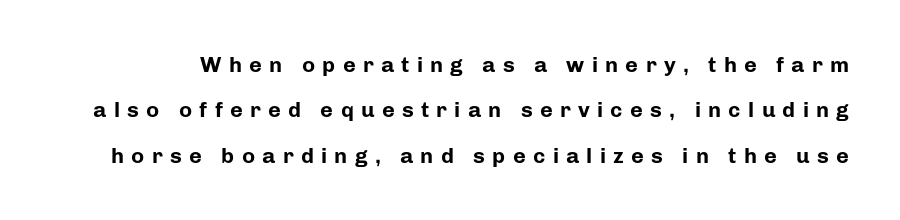
{"italic": "no", "bold": "yes", "underline": "no", "line_spacing": "loose", "line_spacing_ratio": 2.06, "letter_spacing": "wide", "letter_spacing_em": 0.33, "glyph_px": 22}
